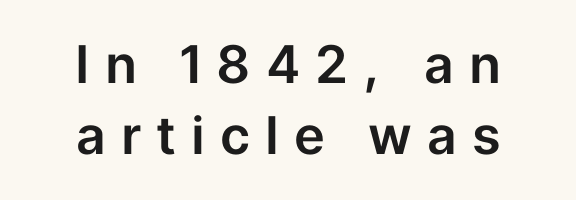
{"serif": "no", "italic": "no", "width": "normal", "stroke_contrast": "low", "x_height": "medium", "monospaced": "no", "underline": "no", "align": "center", "line_spacing": "normal", "line_spacing_ratio": 1.37, "letter_spacing": "wide", "letter_spacing_em": 0.29, "glyph_px": 52}
